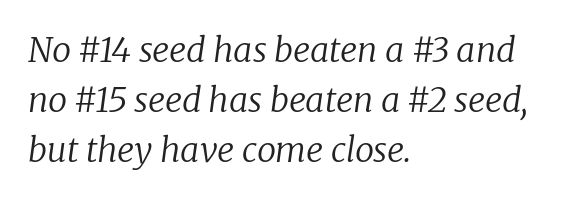
The image shows 34 px regular-weight serif type, italic (leaning right); set left-aligned, normal line spacing (1.47x), normal letter spacing, not underlined; low stroke contrast and a medium x-height.
